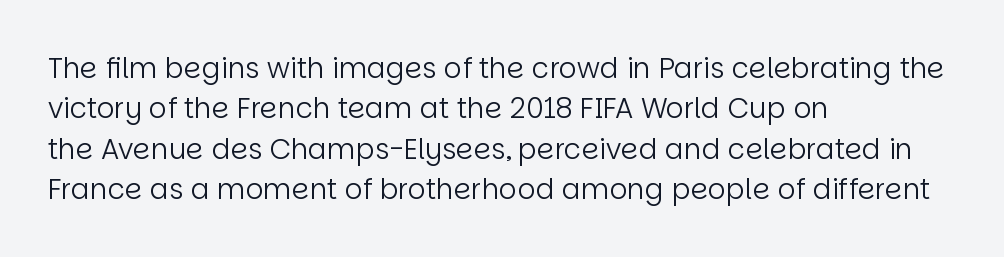
These lines were composed using upright roman letters. Does the type have serifs? No, each stem ends abruptly. Is the type heavy? It reads as light-to-regular instead. Each letter keeps its own natural width here, so spacing adapts to shape. In terms of leading, this rendering sits right in the middle.
